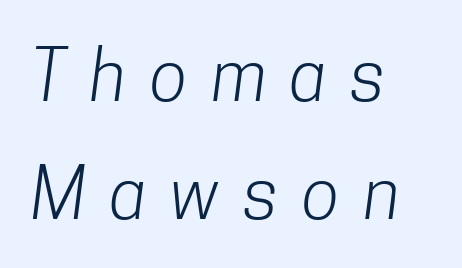
Reading down the block, your eye returns to a fixed left position each line. Descenders are the only things crossing below the line. This block has exactly the height ordinary leading produces. Counters stay open thanks to moderate or lighter strokes.
